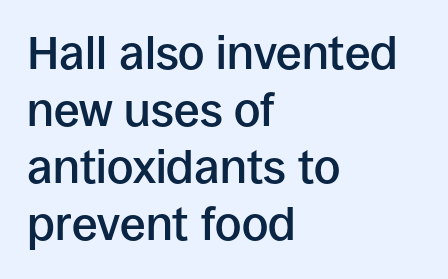
The image shows 46 px semibold sans-serif type, upright; set left-aligned, line spacing 1.24x, normal letter spacing, not underlined; low stroke contrast and a large x-height.
